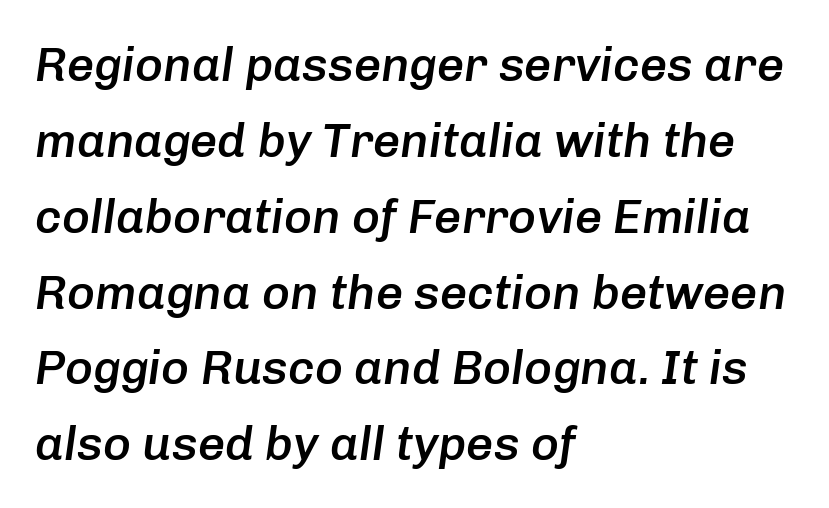
Q: Is the text bold? A: Semi-bold.
Q: Is the text italic (slanted)? A: Yes, it leans right by about 8 degrees.
Q: Is the text underlined? A: No.
Q: How is the paragraph aligned? A: Left-aligned.
Q: Is the spacing between letters normal or unusually wide? A: Normal.
Q: Is the spacing between lines tight, normal or loose? A: Normal.
Q: Width (condensed, normal, or wide)? A: Normal.
Q: Stroke contrast? A: Low.
Q: x-height? A: Medium.
Q: Monospaced? A: No.
